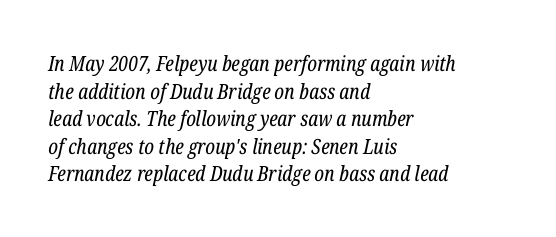
{"italic": "yes", "lean": "right", "slant_degrees": 12, "bold": "no", "underline": "no", "align": "left", "line_spacing": "normal", "line_spacing_ratio": 1.31, "letter_spacing": "normal", "letter_spacing_em": 0.0, "glyph_px": 21}
